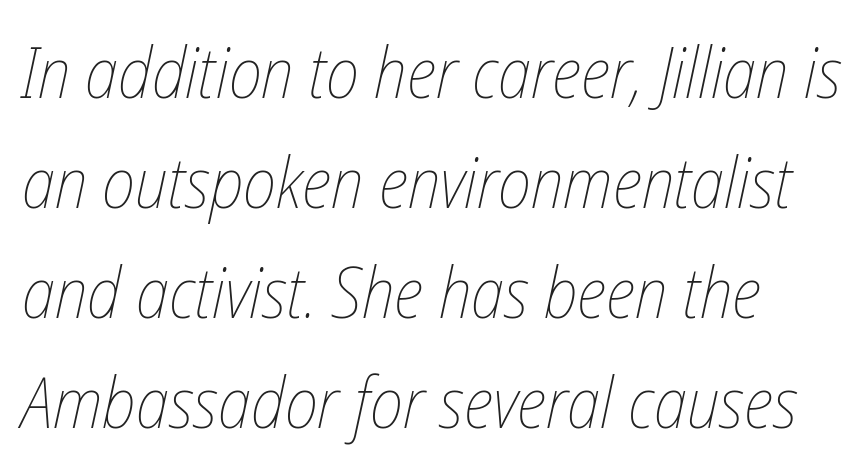
Q: Is the text bold? A: No.
Q: Is the text italic (slanted)? A: Yes, it leans right by about 12 degrees.
Q: Is the text underlined? A: No.
Q: How is the paragraph aligned? A: Left-aligned.
Q: Is the spacing between letters normal or unusually wide? A: Normal.
Q: Is the spacing between lines tight, normal or loose? A: Normal.
Q: Width (condensed, normal, or wide)? A: Condensed.
Q: Stroke contrast? A: Low.
Q: x-height? A: Medium.
Q: Monospaced? A: No.
